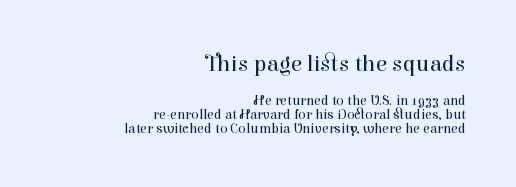
Q: Is the text bold? A: No.
Q: Is the text italic (slanted)? A: No, it is upright.
Q: Is the text underlined? A: No.
Q: How is the paragraph aligned? A: Right-aligned.
Q: Is the spacing between letters normal or unusually wide? A: Normal.
Q: Is the spacing between lines tight, normal or loose? A: Tight.
Q: Which block of text is set in a larger size, the first (top) or the second (bottom)? A: The first (top) one.
